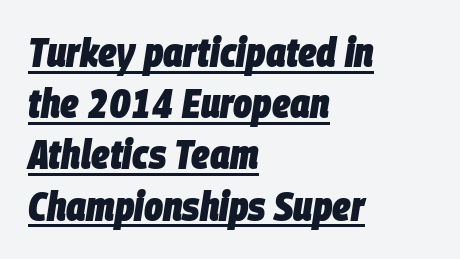
The image shows 40 px heavy, condensed type, italic (leaning right); set left-aligned, normal line spacing (1.28x), normal letter spacing, underlined; low stroke contrast and a large x-height.
